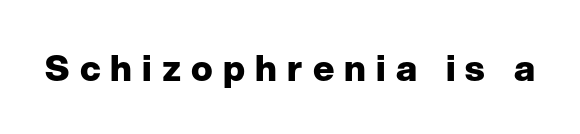
Short note: letters widely spaced. A clean baseline with only descenders dipping below it. Vertical strokes here are truly vertical. I'd describe the lettering as bold — thick and assertive. The text was rendered using a sans face with plain stroke endings.
